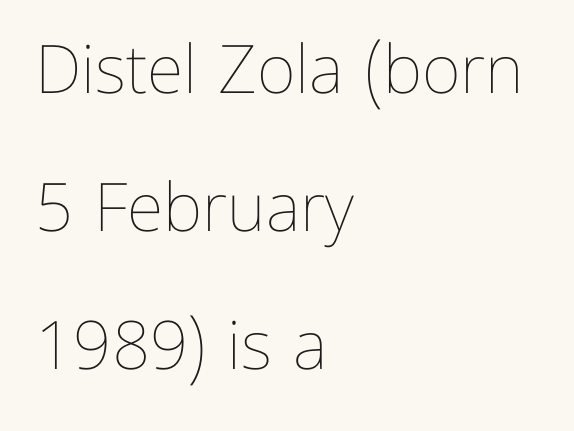
Q: Is the text bold? A: No.
Q: Is the text italic (slanted)? A: No, it is upright.
Q: Is the text underlined? A: No.
Q: How is the paragraph aligned? A: Left-aligned.
Q: Is the spacing between letters normal or unusually wide? A: Normal.
Q: Is the spacing between lines tight, normal or loose? A: Loose.
Q: Width (condensed, normal, or wide)? A: Normal.
Q: Stroke contrast? A: Low.
Q: x-height? A: Medium.
Q: Monospaced? A: No.
